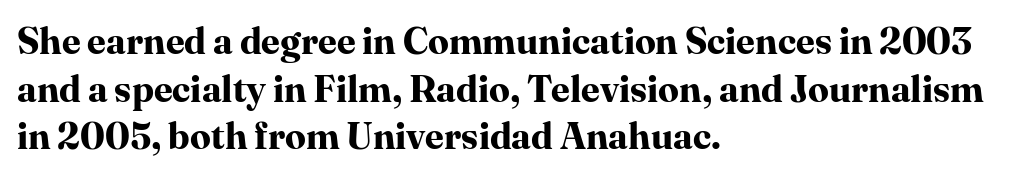
Q: Is the text bold? A: Yes.
Q: Is the text italic (slanted)? A: No, it is upright.
Q: Is the typeface a serif or a sans-serif typeface? A: Serif.
Q: Is the text underlined? A: No.
Q: How is the paragraph aligned? A: Left-aligned.
Q: Is the spacing between letters normal or unusually wide? A: Normal.
Q: Is the spacing between lines tight, normal or loose? A: Normal.
Q: Width (condensed, normal, or wide)? A: Normal.
Q: Stroke contrast? A: High.
Q: x-height? A: Medium.
Q: Monospaced? A: No.
